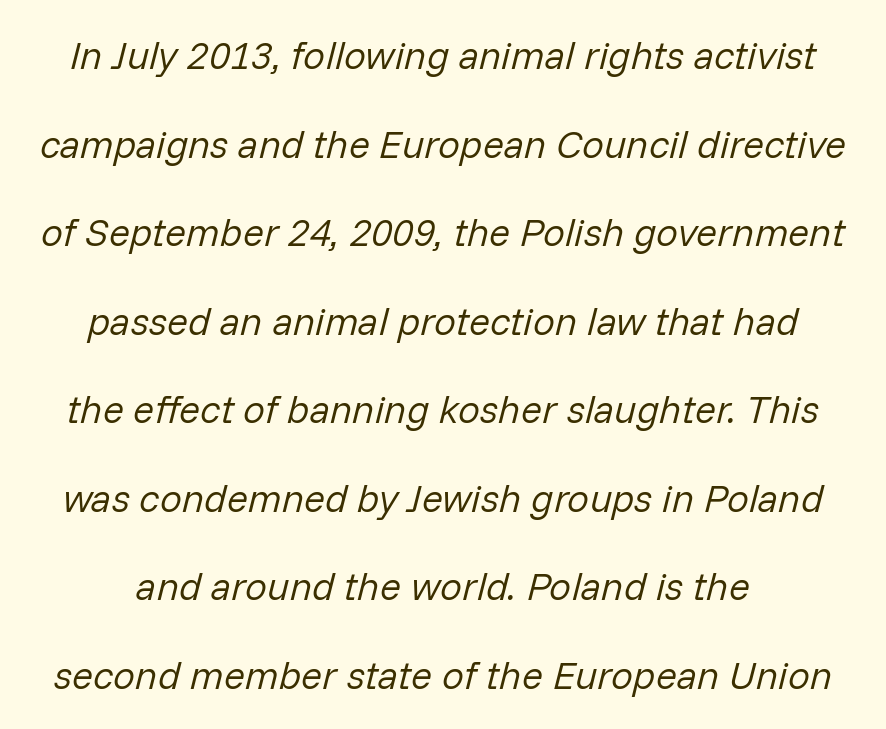
Q: Is the text bold? A: No.
Q: Is the text italic (slanted)? A: Yes, it leans right by about 14 degrees.
Q: Is the text underlined? A: No.
Q: Is the spacing between letters normal or unusually wide? A: Normal.
Q: Is the spacing between lines tight, normal or loose? A: Loose.
Q: Width (condensed, normal, or wide)? A: Normal.
Q: Stroke contrast? A: Low.
Q: x-height? A: Medium.
Q: Monospaced? A: No.
